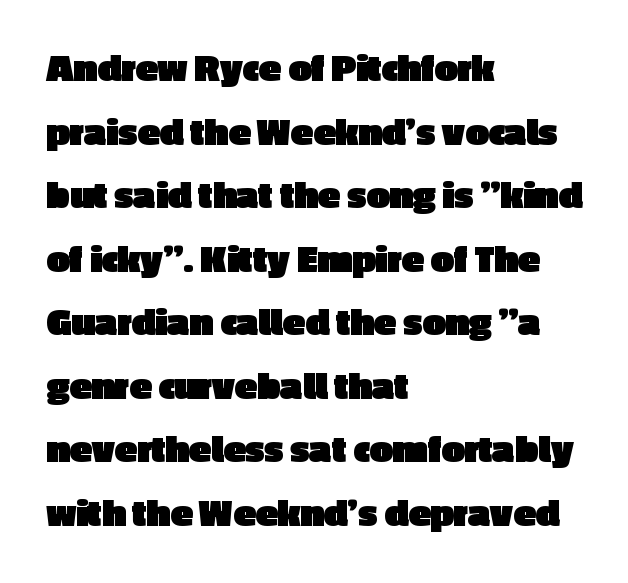
Does the type have serifs? No, each stem ends abruptly. A clean baseline with only descenders dipping below it. The lettering holds an erect, upright posture throughout. Leading: standard. In terms of letterspacing, this is plain default setting. The rendering uses natural spacing where letterforms have individual widths.
